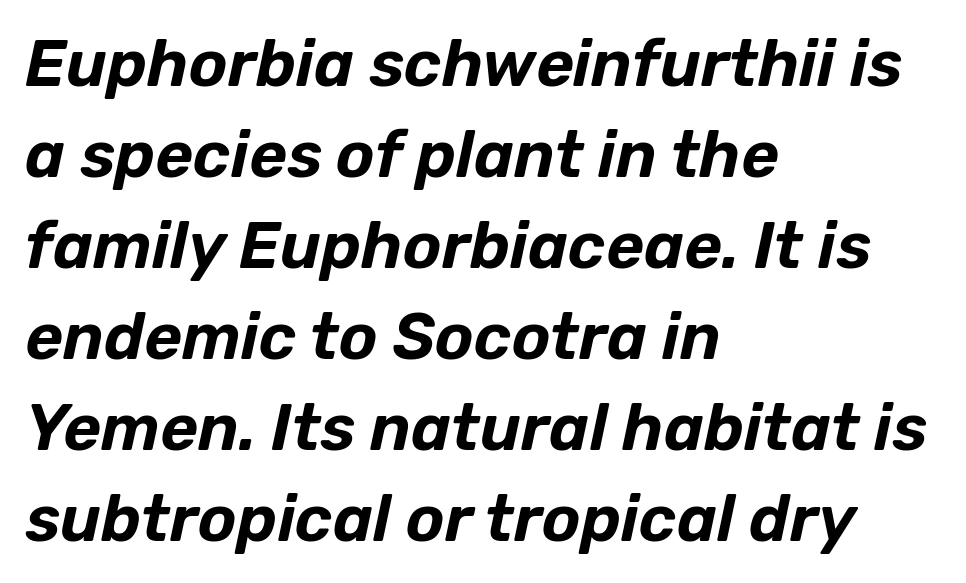
{"italic": "yes", "lean": "right", "slant_degrees": 12, "width": "normal", "stroke_contrast": "low", "x_height": "medium", "monospaced": "no", "underline": "no", "align": "left", "line_spacing": "normal", "line_spacing_ratio": 1.4, "letter_spacing": "normal", "letter_spacing_em": 0.0, "glyph_px": 65}
